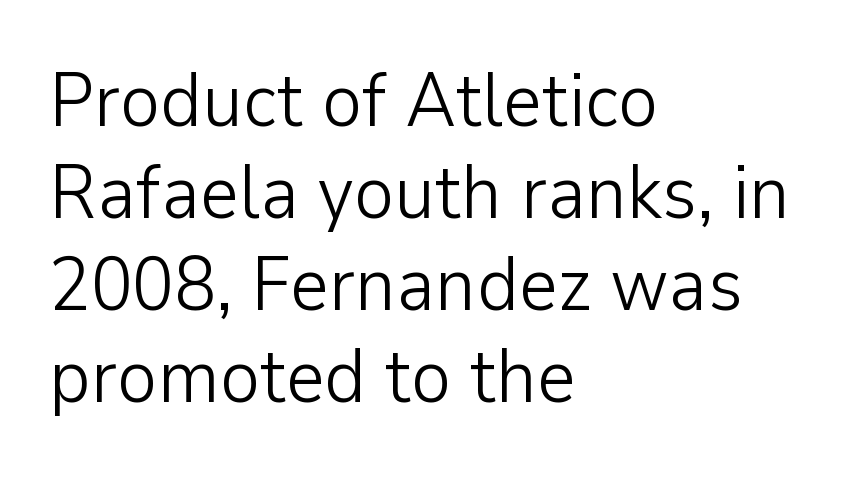
Unlike italic type, these characters show no tilt at all. Decoration check: the copy has no underline. No extra tracking has been applied to these lines. No extra ink here — the face is not bold. Proportional: the letters do not fall into vertical columns.
